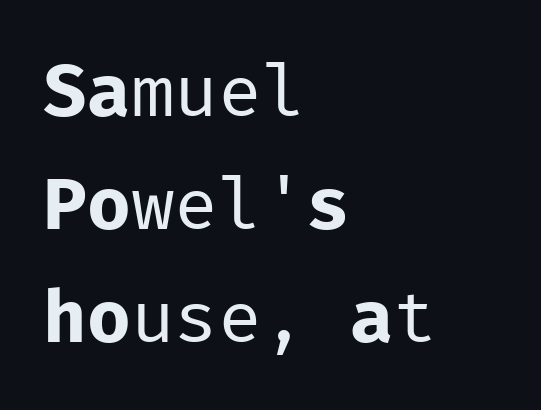
{"serif": "no", "italic": "no", "bold": "no", "weight": "regular", "width": "normal", "stroke_contrast": "low", "x_height": "medium", "monospaced": "yes", "underline": "no", "align": "left", "line_spacing": "normal", "line_spacing_ratio": 1.55, "letter_spacing": "normal", "letter_spacing_em": 0.0, "glyph_px": 73}
